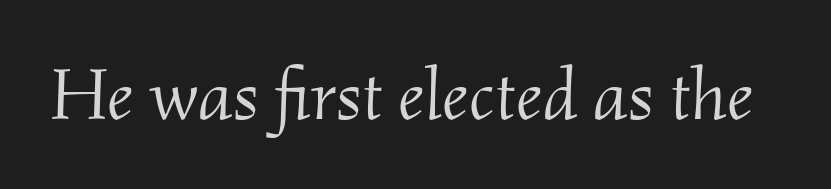
Q: Is the text bold? A: No.
Q: Is the text italic (slanted)? A: Yes, it leans right by about 2 degrees.
Q: Is the typeface a serif or a sans-serif typeface? A: Serif.
Q: Is the text underlined? A: No.
Q: Is the spacing between letters normal or unusually wide? A: Normal.
Q: Width (condensed, normal, or wide)? A: Normal.
Q: Stroke contrast? A: Medium.
Q: x-height? A: Small.
Q: Monospaced? A: No.
